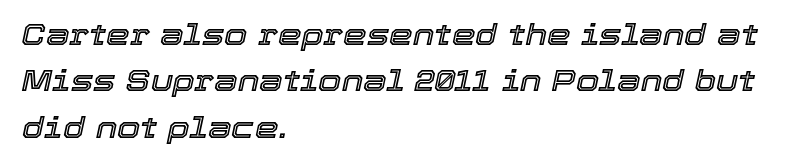
The image shows 30 px text type, italic (leaning right); set left-aligned, normal line spacing (1.55x), normal letter spacing, not underlined; a medium x-height.
